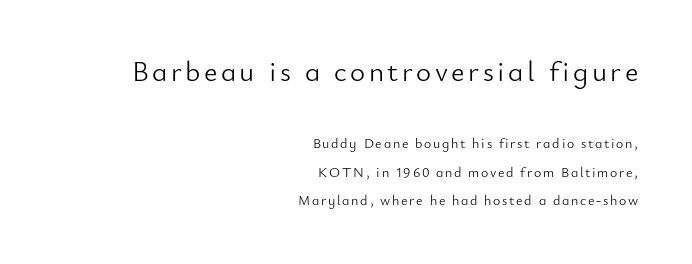
{"serif": "no", "italic": "no", "bold": "no", "weight": "light", "width": "normal", "stroke_contrast": "low", "x_height": "small", "monospaced": "no", "underline": "no", "align": "right", "line_spacing": "loose", "line_spacing_ratio": 2.01, "larger_block": "first", "size_ratio": 2.07, "glyph_px": 29}
